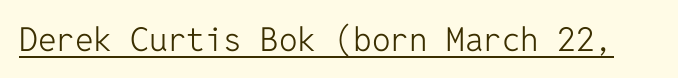
Q: Is the text bold? A: No.
Q: Is the text italic (slanted)? A: No, it is upright.
Q: Is the typeface a serif or a sans-serif typeface? A: Sans-serif.
Q: Is the text underlined? A: Yes.
Q: Is the spacing between letters normal or unusually wide? A: Normal.
Q: Width (condensed, normal, or wide)? A: Normal.
Q: Stroke contrast? A: Low.
Q: x-height? A: Medium.
Q: Monospaced? A: Yes.
